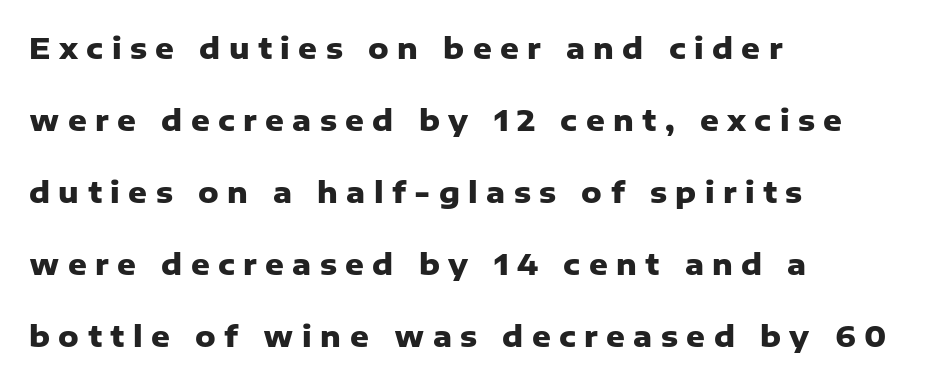
{"serif": "no", "italic": "no", "bold": "yes", "weight": "heavy", "width": "normal", "stroke_contrast": "low", "x_height": "medium", "monospaced": "no", "underline": "no", "align": "left", "line_spacing": "loose", "line_spacing_ratio": 2.48, "letter_spacing": "wide", "letter_spacing_em": 0.29, "glyph_px": 29}
